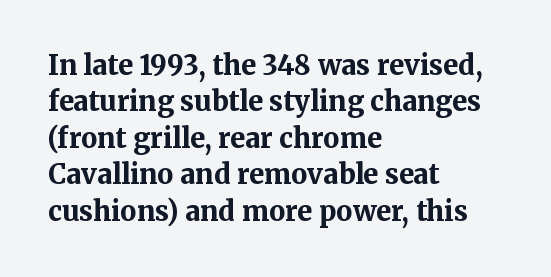
The image shows 27 px bold type, upright; set left-aligned, normal line spacing (1.35x), normal letter spacing, not underlined.
